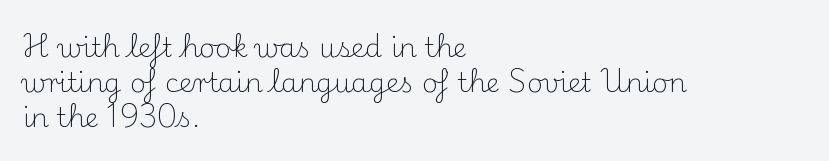
The image shows 27 px text type, upright; set left-aligned, normal line spacing (1.3x), normal letter spacing, not underlined.
